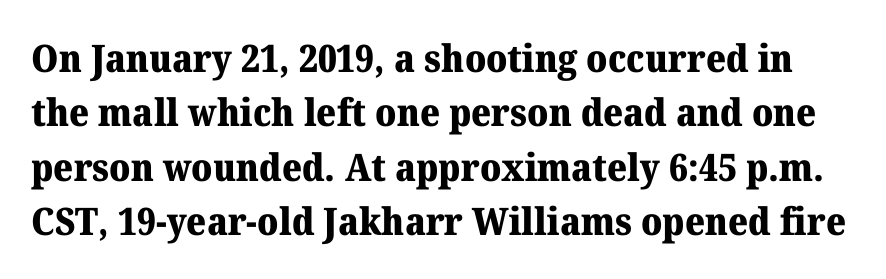
Its strokes are broad and dark, the hallmark of bold type. Yep, those are serifs on the letters. Designer's note — italics off, roman on. The passage shown stacks its lines at a standard gap.
